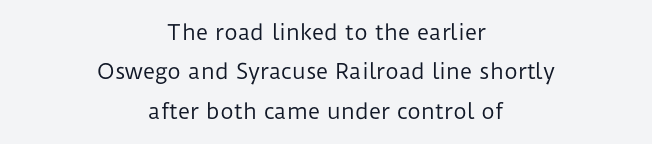
The image shows 21 px text type, upright; set centered, line spacing 1.87x, normal letter spacing, not underlined.
